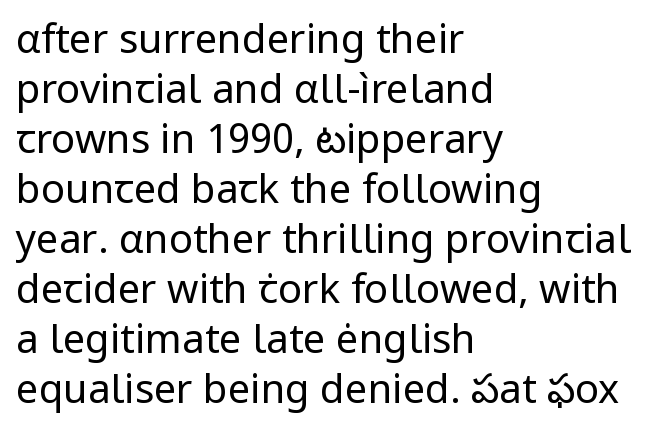
A classic flush-left, rag-right setting is used for this passage. The type is set solid horizontally, with unmodified tracking. If you drew a line through each stem, it would be perfectly vertical. This sample has the flowing, uneven cadence of proportional lettering.
